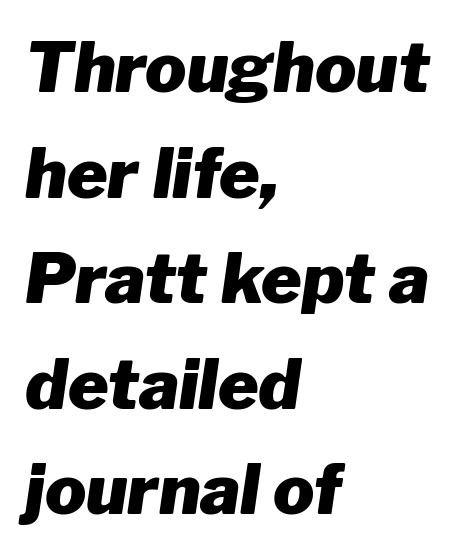
Q: Is the text bold? A: Yes.
Q: Is the text italic (slanted)? A: Yes, it leans right by about 8 degrees.
Q: Is the text underlined? A: No.
Q: How is the paragraph aligned? A: Left-aligned.
Q: Is the spacing between letters normal or unusually wide? A: Normal.
Q: Is the spacing between lines tight, normal or loose? A: Normal.
Q: Width (condensed, normal, or wide)? A: Normal.
Q: Stroke contrast? A: Low.
Q: x-height? A: Medium.
Q: Monospaced? A: No.
